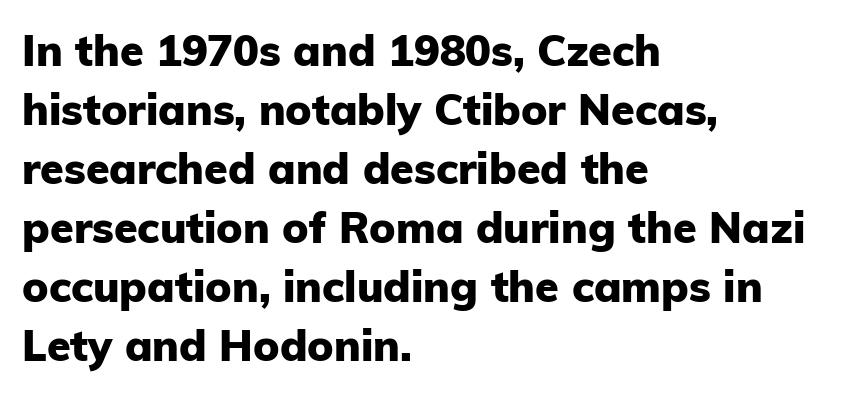
Q: Is the text bold? A: Yes.
Q: Is the text italic (slanted)? A: No, it is upright.
Q: Is the typeface a serif or a sans-serif typeface? A: Sans-serif.
Q: Is the text underlined? A: No.
Q: How is the paragraph aligned? A: Left-aligned.
Q: Is the spacing between letters normal or unusually wide? A: Normal.
Q: Is the spacing between lines tight, normal or loose? A: Normal.
Q: Width (condensed, normal, or wide)? A: Normal.
Q: Stroke contrast? A: Low.
Q: x-height? A: Medium.
Q: Monospaced? A: No.
